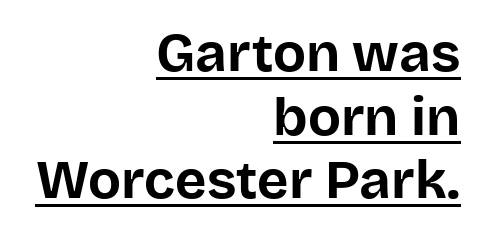
A rule runs beneath these lines of type. Letter spacing: default. The letters stand upright; this is a roman face. Looks like regular typesetting: each glyph gets only the width it needs. Reading down the block, your eye finds every line finishing at a fixed right position.
